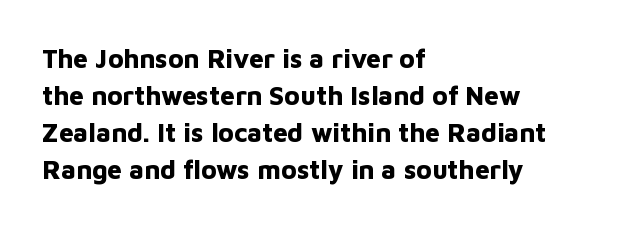
{"italic": "no", "bold": "yes", "underline": "no", "align": "left", "line_spacing": "normal", "line_spacing_ratio": 1.42, "letter_spacing": "normal", "letter_spacing_em": 0.0, "glyph_px": 26}
